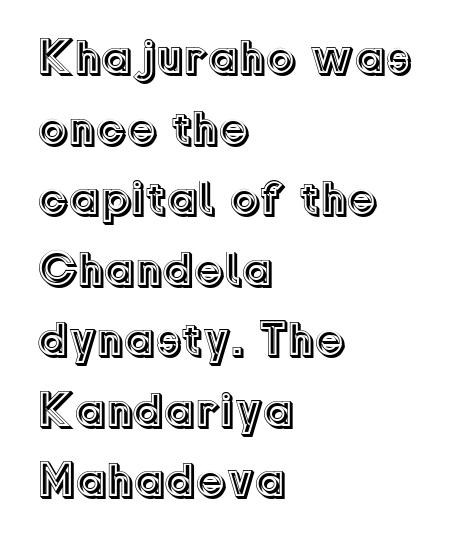
Q: Is the text italic (slanted)? A: No, it is upright.
Q: Is the text underlined? A: No.
Q: How is the paragraph aligned? A: Left-aligned.
Q: Is the spacing between letters normal or unusually wide? A: Normal.
Q: Is the spacing between lines tight, normal or loose? A: Normal.
Q: Width (condensed, normal, or wide)? A: Normal.
Q: x-height? A: Medium.
Q: Monospaced? A: No.
